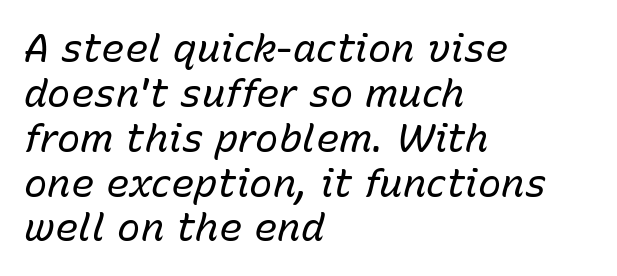
The paragraph shown leans on its left margin. The strip under each line holds only bare page. Think of a printed novel: that variable character pitch is what you see here. When letters slant like this, we call the style italic.
